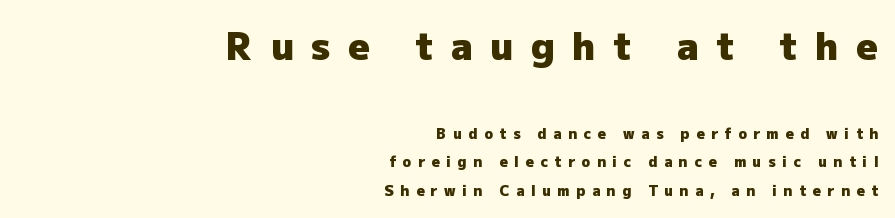
The image shows 37 px heavy sans-serif type, upright; set right-aligned, loose line spacing (2.03x), unusually wide letter spacing (+0.48 em), not underlined; the first (top) block is 2.64x larger; low stroke contrast and a medium x-height.
